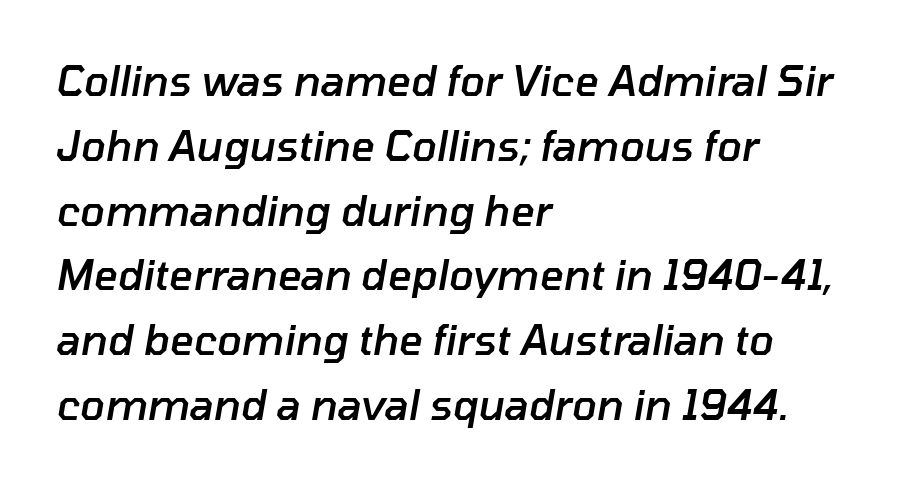
The image shows 41 px semibold type, italic (leaning right); set left-aligned, normal line spacing (1.58x), normal letter spacing, not underlined; low stroke contrast and a medium x-height.
